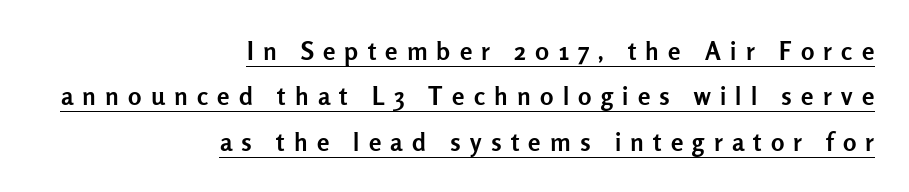
Q: Is the text bold? A: Yes.
Q: Is the text italic (slanted)? A: No, it is upright.
Q: Is the text underlined? A: Yes.
Q: How is the paragraph aligned? A: Right-aligned.
Q: Is the spacing between letters normal or unusually wide? A: Unusually wide.
